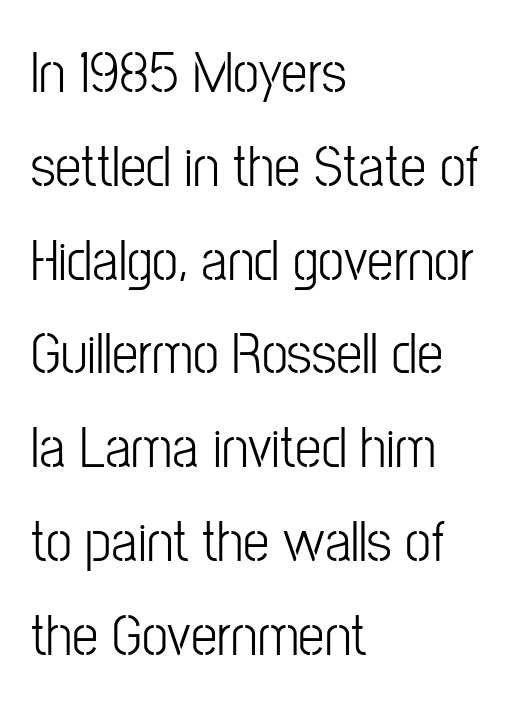
Stroke terminals: plain, sans-serif. Left-aligned paragraph, ragged on the right. Baseline-to-baseline distance is the conventional proportion of letter height. This sample has the flowing, uneven cadence of proportional lettering.
